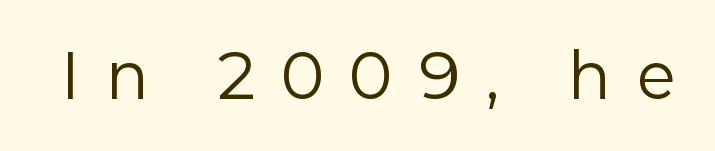
Q: Is the text bold? A: No.
Q: Is the text italic (slanted)? A: No, it is upright.
Q: Is the typeface a serif or a sans-serif typeface? A: Sans-serif.
Q: Is the text underlined? A: No.
Q: Is the spacing between letters normal or unusually wide? A: Unusually wide.
Q: Width (condensed, normal, or wide)? A: Normal.
Q: Stroke contrast? A: Low.
Q: x-height? A: Medium.
Q: Monospaced? A: No.
